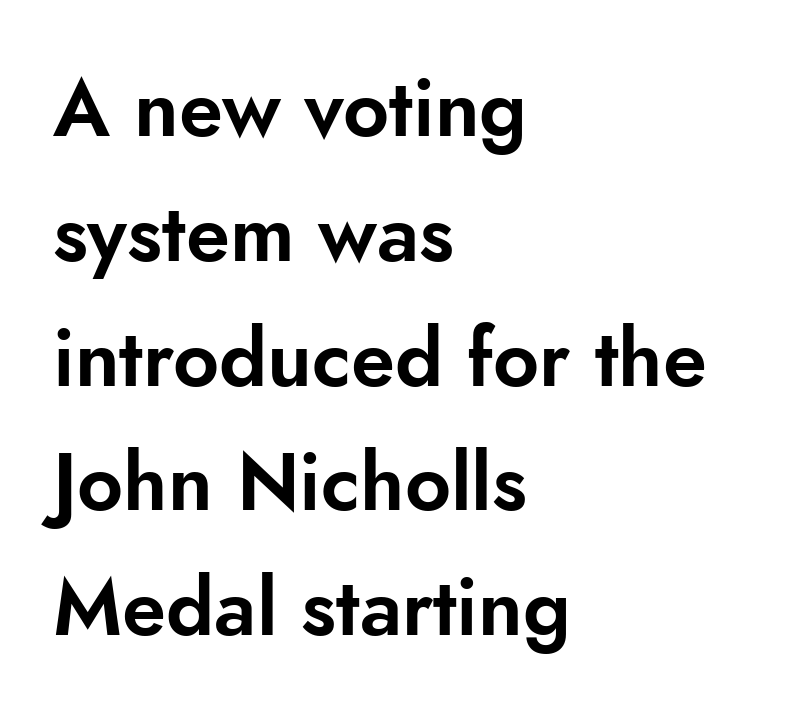
The image shows 80 px sans-serif type, upright; set left-aligned, normal line spacing (1.56x), normal letter spacing, not underlined; low stroke contrast and a small x-height.
